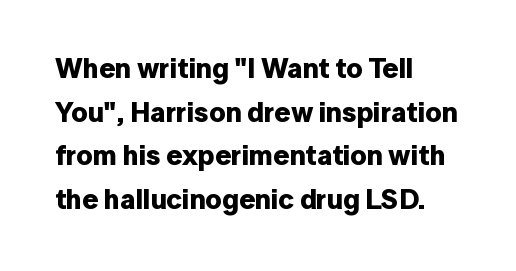
Q: Is the text bold? A: Yes.
Q: Is the text italic (slanted)? A: No, it is upright.
Q: Is the typeface a serif or a sans-serif typeface? A: Sans-serif.
Q: Is the text underlined? A: No.
Q: How is the paragraph aligned? A: Left-aligned.
Q: Is the spacing between letters normal or unusually wide? A: Normal.
Q: Is the spacing between lines tight, normal or loose? A: Normal.
Q: Width (condensed, normal, or wide)? A: Normal.
Q: Stroke contrast? A: Low.
Q: x-height? A: Medium.
Q: Monospaced? A: No.
